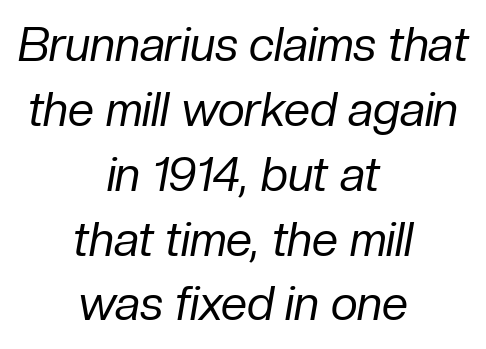
Q: Is the text bold? A: No.
Q: Is the text italic (slanted)? A: Yes, it leans right by about 10 degrees.
Q: Is the text underlined? A: No.
Q: How is the paragraph aligned? A: Centered.
Q: Is the spacing between letters normal or unusually wide? A: Normal.
Q: Is the spacing between lines tight, normal or loose? A: Normal.
Q: Width (condensed, normal, or wide)? A: Normal.
Q: Stroke contrast? A: Low.
Q: x-height? A: Medium.
Q: Monospaced? A: No.
